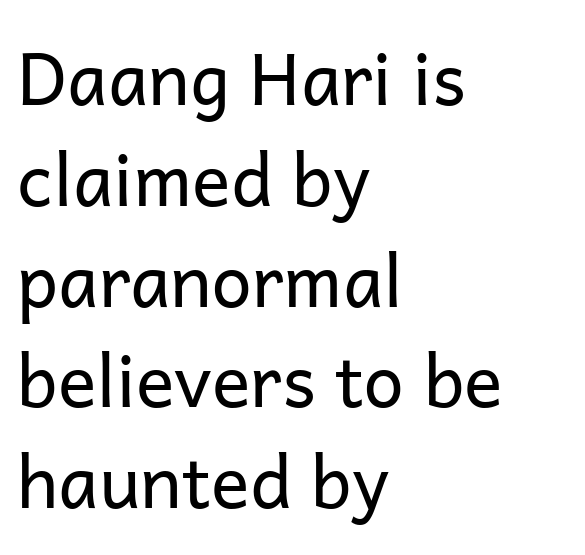
The image shows 72 px regular-weight sans-serif type, upright; set left-aligned, normal line spacing (1.4x), normal letter spacing, not underlined; low stroke contrast and a medium x-height.
